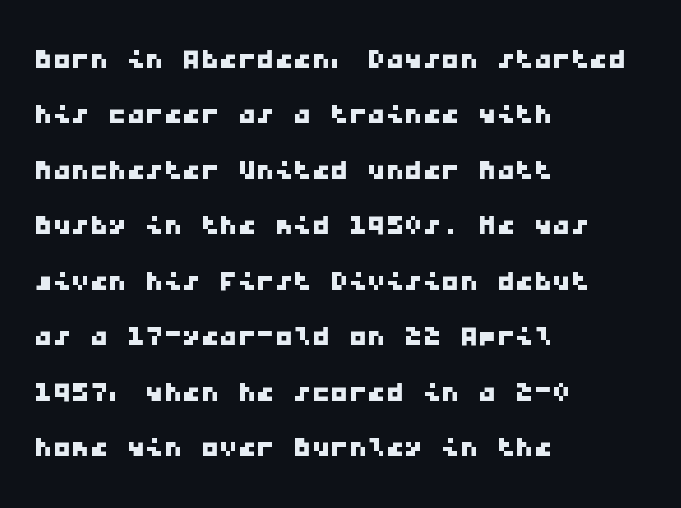
Q: Is the typeface a serif or a sans-serif typeface? A: Sans-serif.
Q: Is the text underlined? A: No.
Q: How is the paragraph aligned? A: Left-aligned.
Q: Is the spacing between letters normal or unusually wide? A: Normal.
Q: Is the spacing between lines tight, normal or loose? A: Normal.
Q: Width (condensed, normal, or wide)? A: Wide.
Q: Stroke contrast? A: Low.
Q: x-height? A: Medium.
Q: Monospaced? A: Yes.
